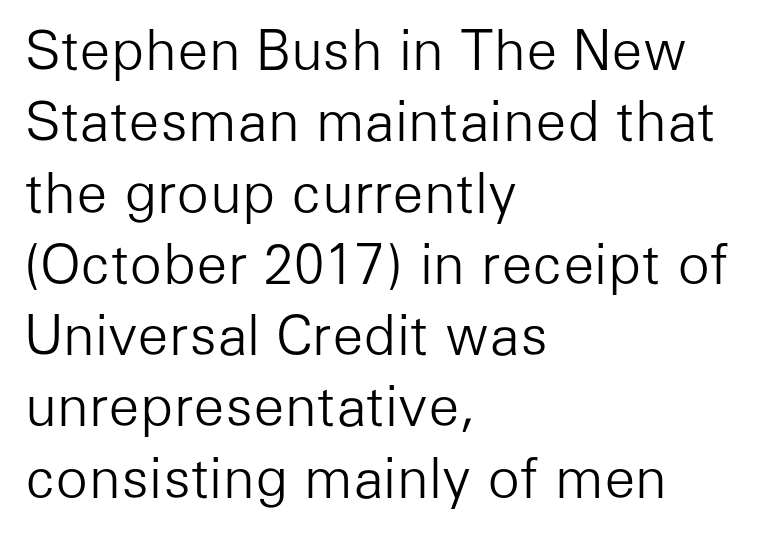
You could not count columns in this text — the font is proportionally spaced. This rendering features lettering with no underline. This is the regular roman posture of the typeface. Are there feet on the stems? There aren't — it's a sans. The line-height multiplier appears to be the usual default.
